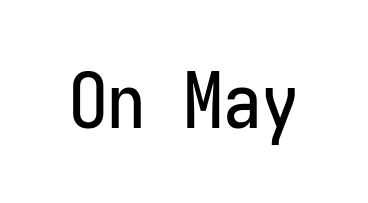
Q: Is the text italic (slanted)? A: No, it is upright.
Q: Is the typeface a serif or a sans-serif typeface? A: Sans-serif.
Q: Is the text underlined? A: No.
Q: Is the spacing between letters normal or unusually wide? A: Normal.
Q: Width (condensed, normal, or wide)? A: Condensed.
Q: Stroke contrast? A: Low.
Q: x-height? A: Medium.
Q: Monospaced? A: Yes.
